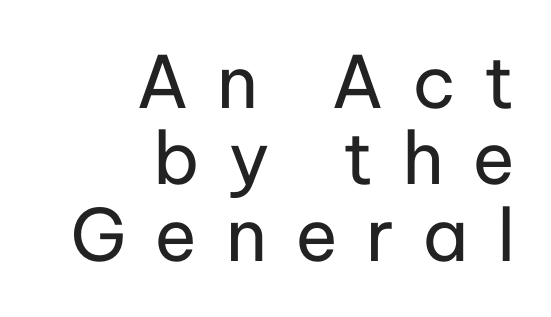
Q: Is the text bold? A: No.
Q: Is the text italic (slanted)? A: No, it is upright.
Q: Is the typeface a serif or a sans-serif typeface? A: Sans-serif.
Q: Is the text underlined? A: No.
Q: How is the paragraph aligned? A: Right-aligned.
Q: Is the spacing between letters normal or unusually wide? A: Unusually wide.
Q: Is the spacing between lines tight, normal or loose? A: Tight.
Q: Width (condensed, normal, or wide)? A: Normal.
Q: Stroke contrast? A: Low.
Q: x-height? A: Medium.
Q: Monospaced? A: No.
